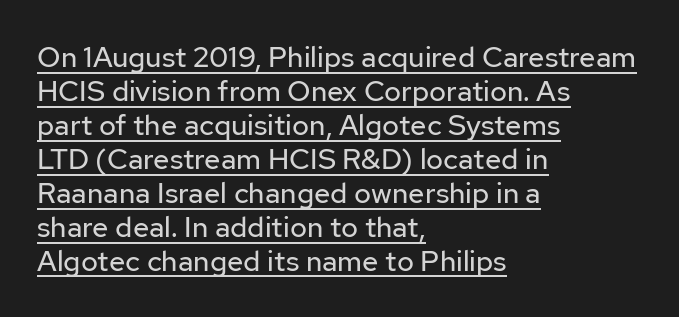
{"serif": "no", "italic": "no", "bold": "no", "weight": "regular", "width": "normal", "stroke_contrast": "low", "x_height": "medium", "monospaced": "no", "underline": "yes", "align": "left", "line_spacing_ratio": 1.17, "letter_spacing": "normal", "letter_spacing_em": 0.0, "glyph_px": 29}
